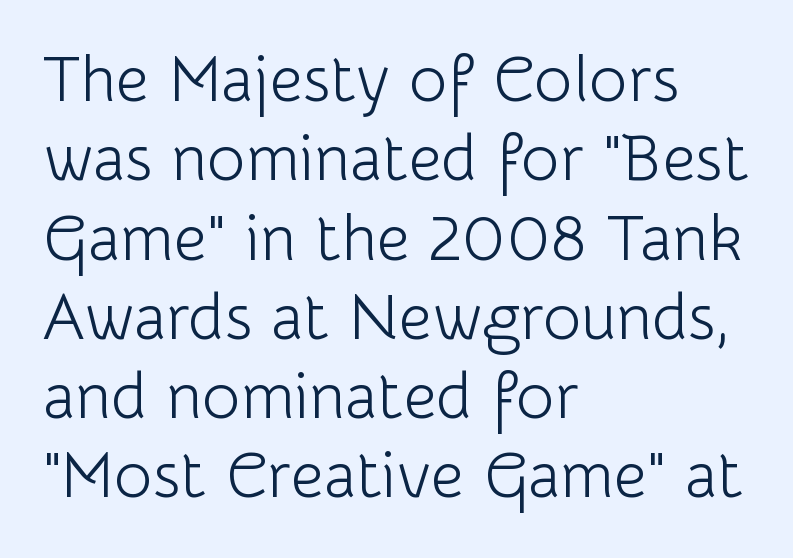
Q: Is the text bold? A: No.
Q: Is the text italic (slanted)? A: No, it is upright.
Q: Is the typeface a serif or a sans-serif typeface? A: Sans-serif.
Q: Is the text underlined? A: No.
Q: How is the paragraph aligned? A: Left-aligned.
Q: Is the spacing between letters normal or unusually wide? A: Normal.
Q: Width (condensed, normal, or wide)? A: Normal.
Q: Stroke contrast? A: Low.
Q: x-height? A: Medium.
Q: Monospaced? A: No.
